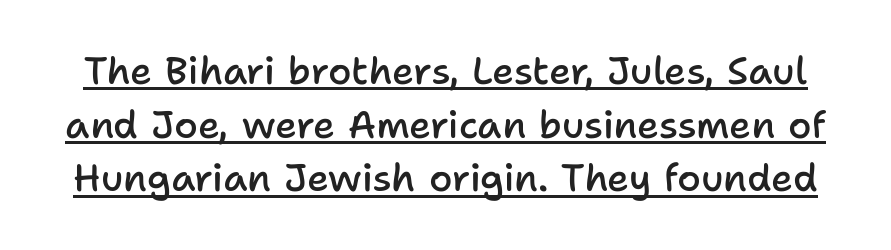
{"serif": "no", "italic": "no", "bold": "semi", "weight": "semibold", "width": "normal", "stroke_contrast": "low", "x_height": "medium", "monospaced": "no", "underline": "yes", "line_spacing": "normal", "line_spacing_ratio": 1.41, "letter_spacing": "normal", "letter_spacing_em": 0.0, "glyph_px": 38}
